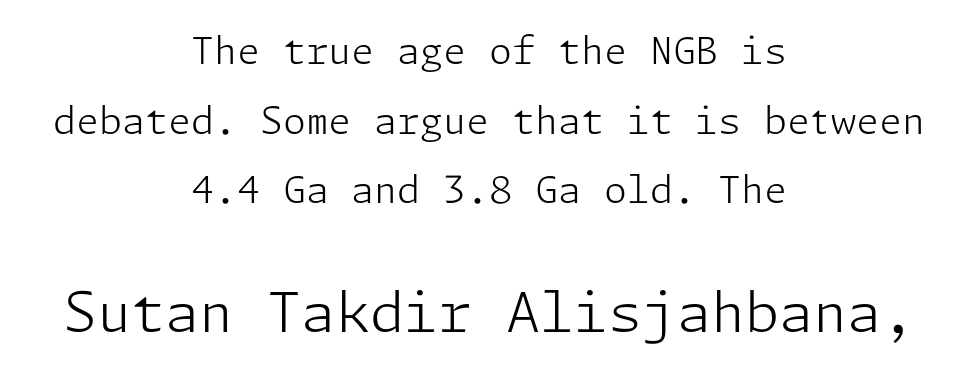
Q: Is the text bold? A: No.
Q: Is the text italic (slanted)? A: No, it is upright.
Q: Is the typeface a serif or a sans-serif typeface? A: Sans-serif.
Q: Is the text underlined? A: No.
Q: How is the paragraph aligned? A: Centered.
Q: Is the spacing between letters normal or unusually wide? A: Normal.
Q: Which block of text is set in a larger size, the first (top) or the second (bottom)? A: The second (bottom) one.
Q: Width (condensed, normal, or wide)? A: Normal.
Q: Stroke contrast? A: Low.
Q: x-height? A: Medium.
